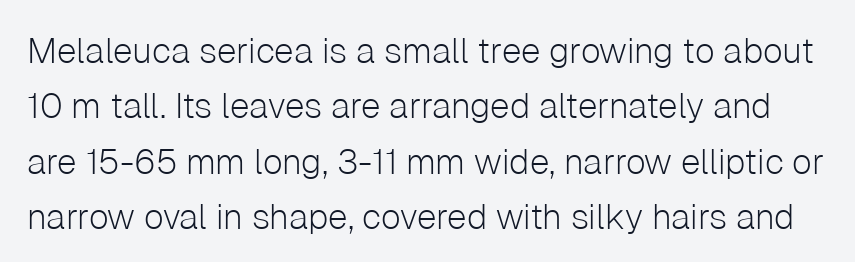
Type style note: lacks serifs. Tracking value appears to be zero — textbook default spacing. Weight: regular or lighter. The string is rendered with underlining switched off. The letters stand upright; this is a roman face. Each letter keeps its own natural width here, so spacing adapts to shape.
